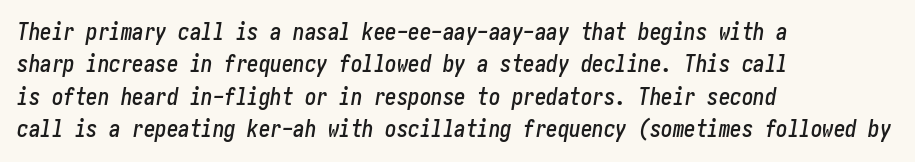
{"italic": "yes", "lean": "right", "slant_degrees": 10, "underline": "no", "align": "left", "line_spacing": "normal", "line_spacing_ratio": 1.41, "letter_spacing": "normal", "letter_spacing_em": 0.0, "glyph_px": 23}
